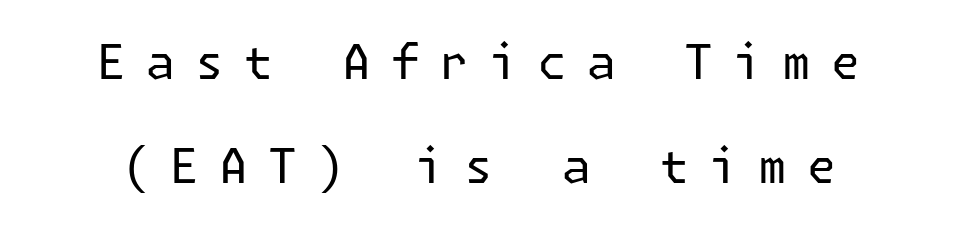
The image shows 48 px regular-weight sans-serif type, upright; set loose line spacing (2.16x), unusually wide letter spacing (+0.42 em), not underlined; low stroke contrast and a medium x-height.
